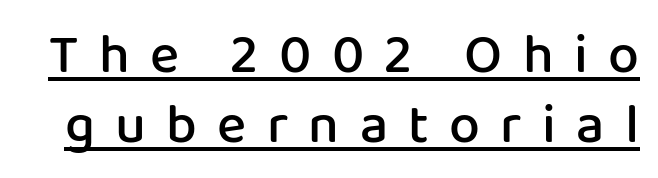
Q: Is the text bold? A: Semi-bold.
Q: Is the text italic (slanted)? A: No, it is upright.
Q: Is the typeface a serif or a sans-serif typeface? A: Sans-serif.
Q: Is the text underlined? A: Yes.
Q: Is the spacing between letters normal or unusually wide? A: Unusually wide.
Q: Is the spacing between lines tight, normal or loose? A: Normal.
Q: Width (condensed, normal, or wide)? A: Normal.
Q: Stroke contrast? A: Low.
Q: x-height? A: Medium.
Q: Monospaced? A: No.
